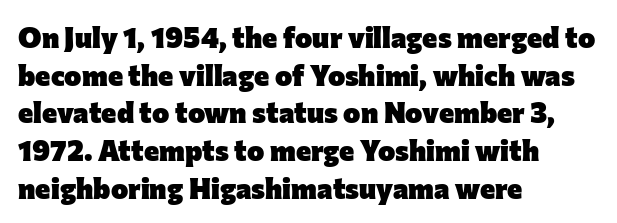
{"serif": "no", "italic": "no", "bold": "yes", "weight": "heavy", "width": "normal", "stroke_contrast": "low", "x_height": "medium", "monospaced": "no", "underline": "no", "align": "left", "line_spacing": "normal", "line_spacing_ratio": 1.3, "letter_spacing": "normal", "letter_spacing_em": 0.0, "glyph_px": 29}
